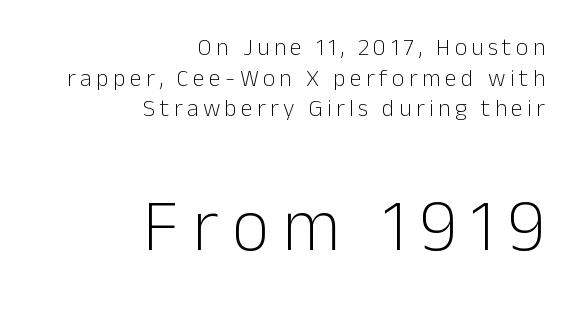
You can tell from the bare stems that sans-serif type was used. Tall strokes in this sample are plumb rather than angled. Leftover space on each line is placed entirely before the opening word. Is there much room between lines? A standard amount, neither cramped nor airy. Unmarked baselines from the first word to the last. You get the small type first, then a jump to larger type.
